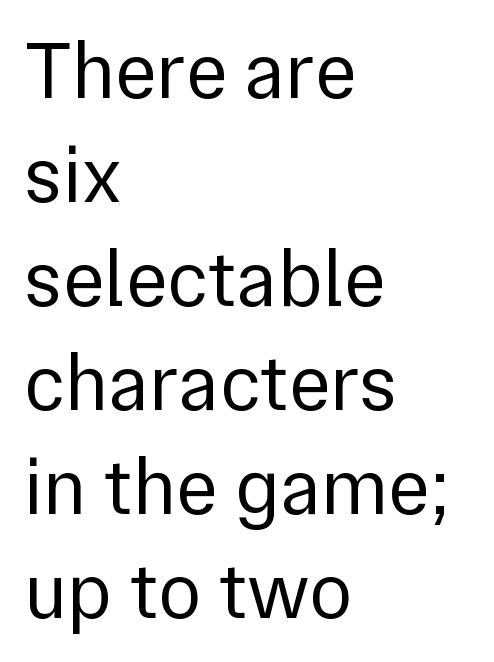
Q: Is the text bold? A: No.
Q: Is the text italic (slanted)? A: No, it is upright.
Q: Is the typeface a serif or a sans-serif typeface? A: Sans-serif.
Q: Is the text underlined? A: No.
Q: How is the paragraph aligned? A: Left-aligned.
Q: Is the spacing between letters normal or unusually wide? A: Normal.
Q: Is the spacing between lines tight, normal or loose? A: Normal.
Q: Width (condensed, normal, or wide)? A: Normal.
Q: Stroke contrast? A: Low.
Q: x-height? A: Medium.
Q: Monospaced? A: No.
